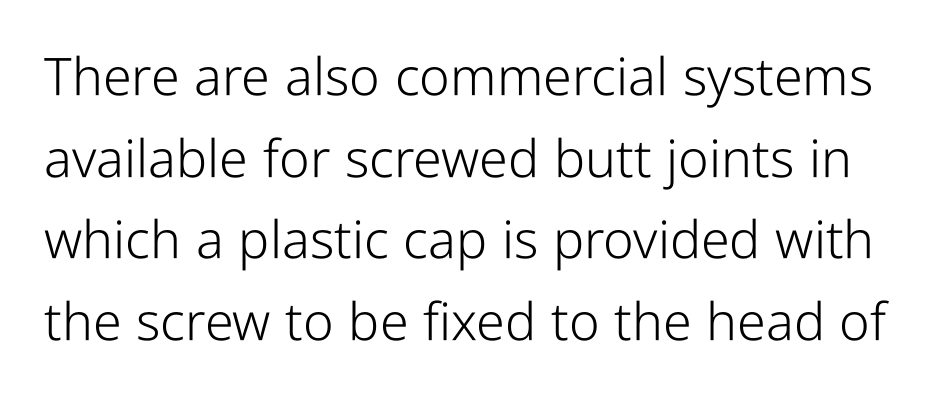
Q: Is the text bold? A: No.
Q: Is the text italic (slanted)? A: No, it is upright.
Q: Is the typeface a serif or a sans-serif typeface? A: Sans-serif.
Q: Is the text underlined? A: No.
Q: Is the spacing between letters normal or unusually wide? A: Normal.
Q: Is the spacing between lines tight, normal or loose? A: Normal.
Q: Width (condensed, normal, or wide)? A: Condensed.
Q: Stroke contrast? A: Low.
Q: x-height? A: Medium.
Q: Monospaced? A: No.
